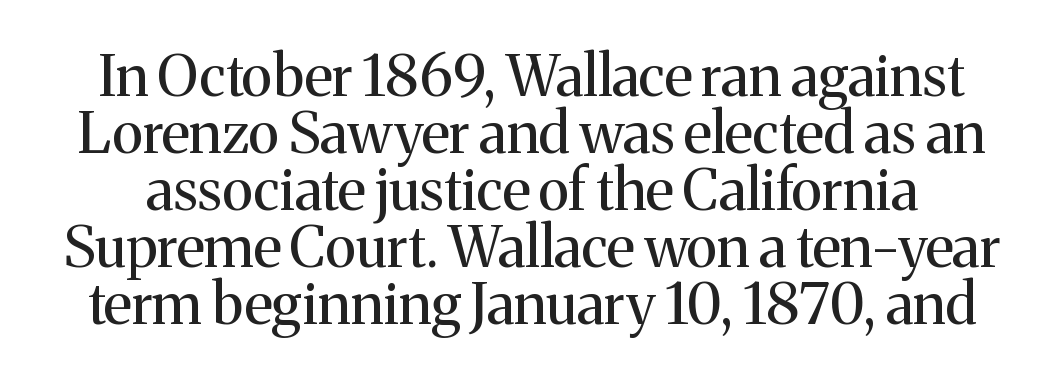
Q: Is the text bold? A: No.
Q: Is the text italic (slanted)? A: No, it is upright.
Q: Is the typeface a serif or a sans-serif typeface? A: Serif.
Q: Is the text underlined? A: No.
Q: Is the spacing between letters normal or unusually wide? A: Normal.
Q: Is the spacing between lines tight, normal or loose? A: Tight.
Q: Width (condensed, normal, or wide)? A: Normal.
Q: Stroke contrast? A: Medium.
Q: x-height? A: Medium.
Q: Monospaced? A: No.
